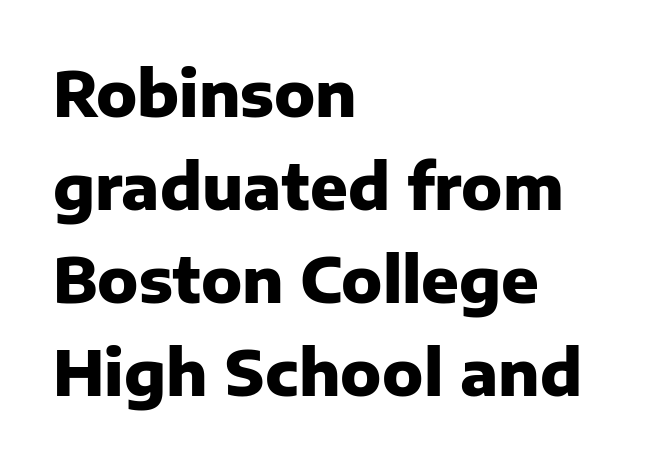
The baseline area is clear. Stroke terminals: plain, sans-serif. These lines are set flush left with a ragged right edge. Default kerning and tracking; the words read as compact shapes. Students, observe: this is what conventionally led text looks like.
